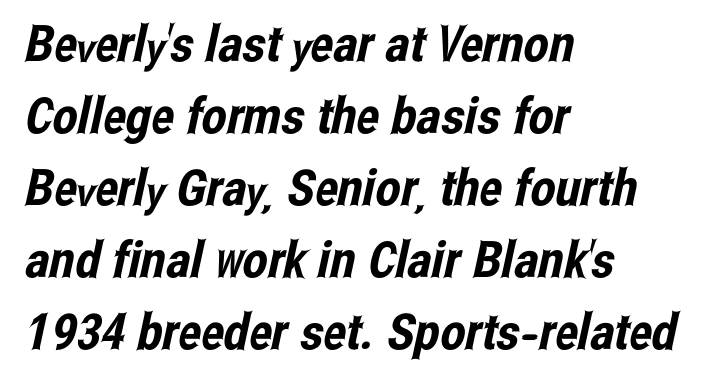
The image shows 50 px condensed sans-serif type; set left-aligned, normal line spacing (1.44x), normal letter spacing, not underlined; low stroke contrast and a medium x-height.
